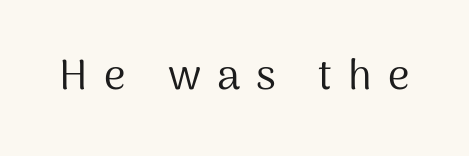
Substantial extra tracking has been applied to these lines. A typesetter would call this proportional, since set widths differ per character. The weight would be labelled regular, book, light, or lighter still. Stroke terminals: plain, sans-serif. Any mark beneath the type? The region is blank.
